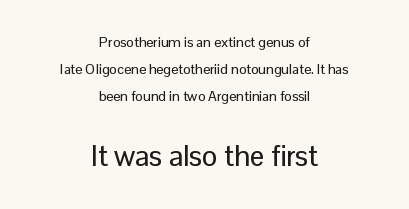
The image shows 29 px sans-serif type, upright; set centered, loose line spacing (1.93x), normal letter spacing, not underlined; the second (bottom) block is 2.07x larger; low stroke contrast and a medium x-height.
